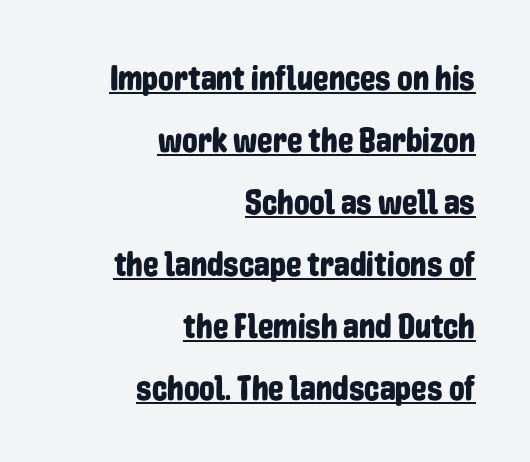
{"serif": "no", "italic": "no", "width": "condensed", "stroke_contrast": "low", "x_height": "medium", "monospaced": "no", "underline": "yes", "align": "right", "line_spacing_ratio": 1.77, "letter_spacing": "normal", "letter_spacing_em": 0.0, "glyph_px": 35}
